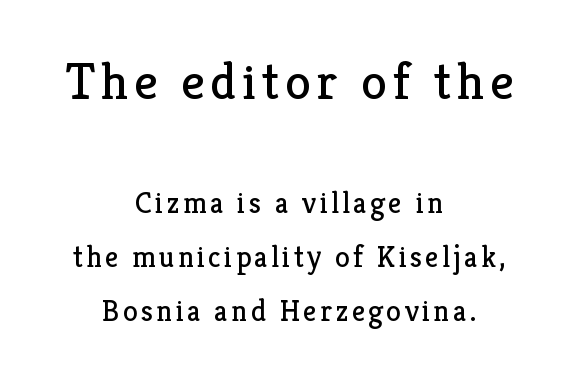
Old-style or modern, the face here clearly has serifs. You get the large type first, then a drop to smaller type. Typeset on center — no edge is straight. The strip under each line holds only bare page. Varying glyph widths throughout — classic text-font behaviour. The type sits square on the baseline with zero lean.
